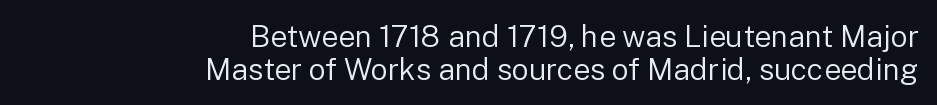
Q: Is the text bold? A: No.
Q: Is the text italic (slanted)? A: No, it is upright.
Q: Is the typeface a serif or a sans-serif typeface? A: Sans-serif.
Q: Is the text underlined? A: No.
Q: How is the paragraph aligned? A: Right-aligned.
Q: Is the spacing between letters normal or unusually wide? A: Normal.
Q: Is the spacing between lines tight, normal or loose? A: Tight.
Q: Width (condensed, normal, or wide)? A: Normal.
Q: Stroke contrast? A: Low.
Q: x-height? A: Medium.
Q: Monospaced? A: No.
